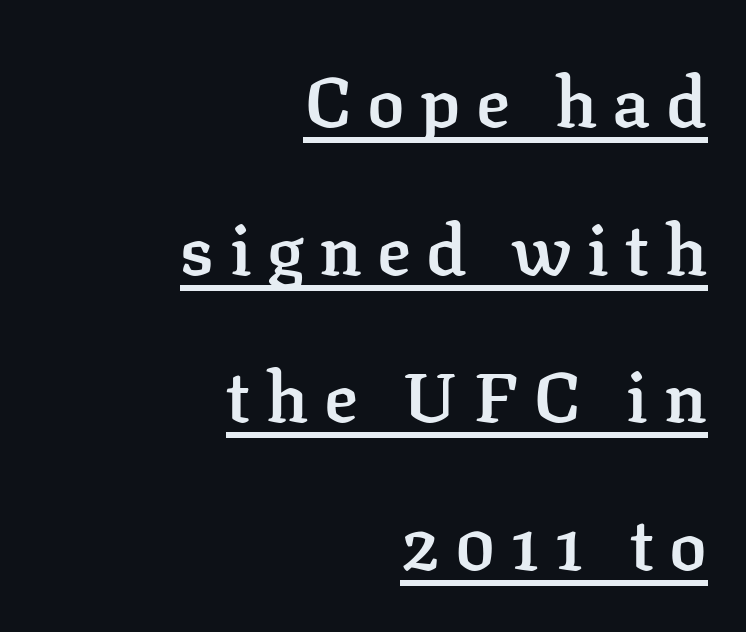
Q: Is the text bold? A: Semi-bold.
Q: Is the text italic (slanted)? A: No, it is upright.
Q: Is the typeface a serif or a sans-serif typeface? A: Serif.
Q: Is the text underlined? A: Yes.
Q: How is the paragraph aligned? A: Right-aligned.
Q: Is the spacing between letters normal or unusually wide? A: Unusually wide.
Q: Is the spacing between lines tight, normal or loose? A: Loose.
Q: Width (condensed, normal, or wide)? A: Normal.
Q: Stroke contrast? A: Low.
Q: x-height? A: Medium.
Q: Monospaced? A: No.
